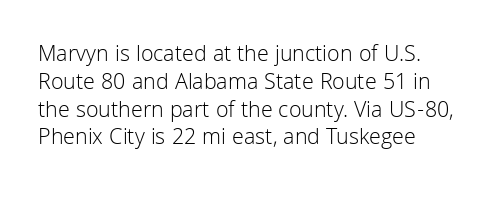
The image shows 23 px text type, upright; set left-aligned, line spacing 1.21x, normal letter spacing, not underlined.
